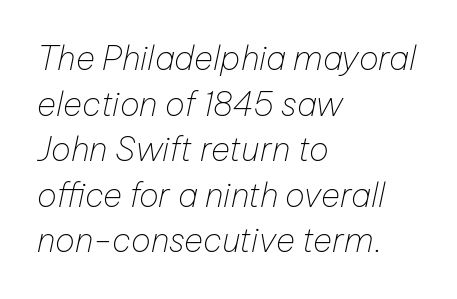
Q: Is the text bold? A: No.
Q: Is the text italic (slanted)? A: Yes, it leans right by about 12 degrees.
Q: Is the text underlined? A: No.
Q: How is the paragraph aligned? A: Left-aligned.
Q: Is the spacing between letters normal or unusually wide? A: Normal.
Q: Is the spacing between lines tight, normal or loose? A: Normal.
Q: Width (condensed, normal, or wide)? A: Normal.
Q: Stroke contrast? A: Low.
Q: x-height? A: Medium.
Q: Monospaced? A: No.
